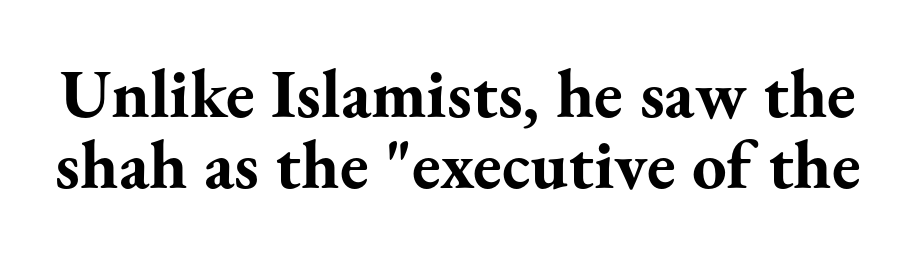
Plain, unruled lines of type. The letters sit at their default tracking, neither squeezed nor spread. The letters advance in unequal steps, a hallmark of proportional type. This is serif lettering, the kind often seen in printed books.
